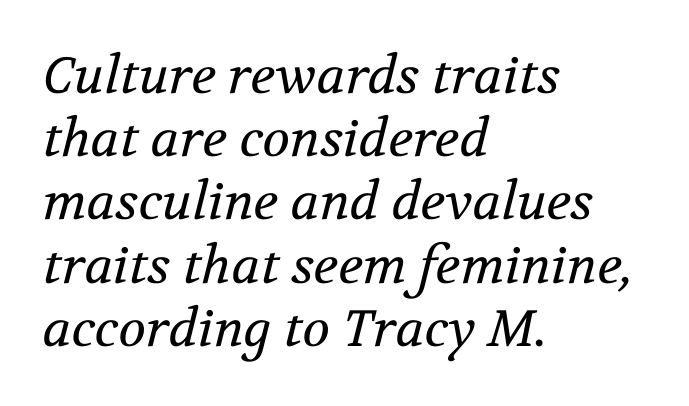
Q: Is the text bold? A: No.
Q: Is the text italic (slanted)? A: Yes, it leans right by about 12 degrees.
Q: Is the typeface a serif or a sans-serif typeface? A: Serif.
Q: Is the text underlined? A: No.
Q: How is the paragraph aligned? A: Left-aligned.
Q: Is the spacing between letters normal or unusually wide? A: Normal.
Q: Width (condensed, normal, or wide)? A: Normal.
Q: Stroke contrast? A: Medium.
Q: x-height? A: Medium.
Q: Monospaced? A: No.
